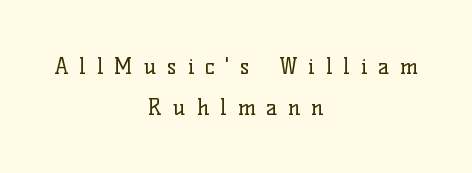
The image shows 22 px text type, upright; set centered, line spacing 1.85x, unusually wide letter spacing (+0.49 em), not underlined.
